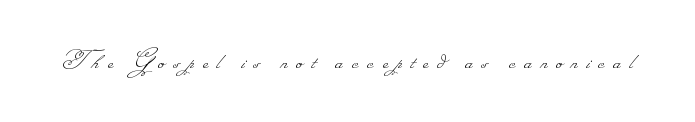
Q: Is the text bold? A: No.
Q: Is the text underlined? A: No.
Q: Is the spacing between letters normal or unusually wide? A: Unusually wide.
Q: Width (condensed, normal, or wide)? A: Normal.
Q: Stroke contrast? A: Low.
Q: Monospaced? A: No.
